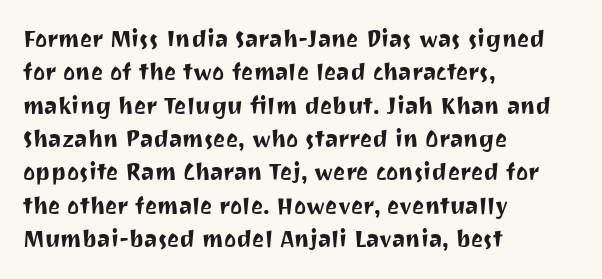
The rendering uses a moderate line-height, typical for paragraphs. These lines were composed using upright roman letters. The gaps between neighbouring characters are ordinary and unremarkable. Has an underline been added? It has not. Line starts are locked; line ends wander.
